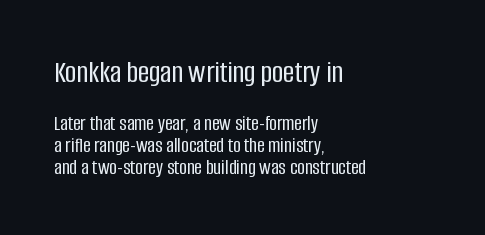
Q: Is the text italic (slanted)? A: No, it is upright.
Q: Is the typeface a serif or a sans-serif typeface? A: Sans-serif.
Q: Is the text underlined? A: No.
Q: How is the paragraph aligned? A: Left-aligned.
Q: Is the spacing between letters normal or unusually wide? A: Normal.
Q: Is the spacing between lines tight, normal or loose? A: Tight.
Q: Which block of text is set in a larger size, the first (top) or the second (bottom)? A: The first (top) one.
Q: Width (condensed, normal, or wide)? A: Condensed.
Q: Stroke contrast? A: Low.
Q: x-height? A: Large.
Q: Monospaced? A: No.
